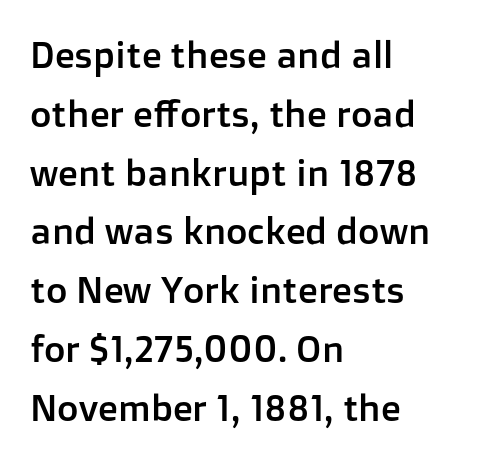
{"serif": "no", "italic": "no", "width": "normal", "stroke_contrast": "low", "x_height": "medium", "monospaced": "no", "underline": "no", "align": "left", "line_spacing": "normal", "line_spacing_ratio": 1.59, "letter_spacing": "normal", "letter_spacing_em": 0.0, "glyph_px": 37}
